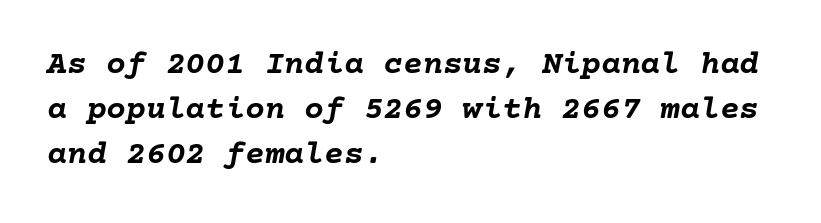
The image shows 33 px semibold type, italic (leaning right); set left-aligned, normal line spacing (1.37x), normal letter spacing, not underlined; low stroke contrast and a medium x-height.
